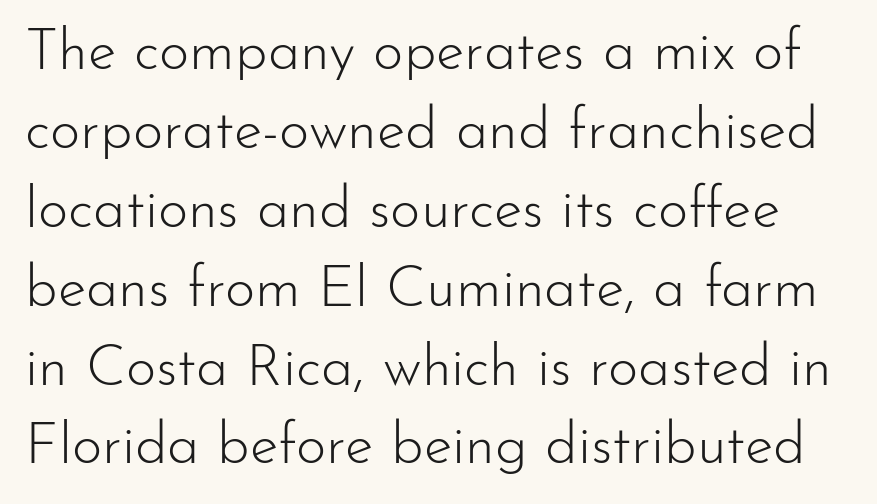
{"serif": "no", "italic": "no", "bold": "no", "weight": "light", "width": "normal", "stroke_contrast": "low", "x_height": "small", "monospaced": "no", "underline": "no", "line_spacing": "normal", "line_spacing_ratio": 1.36, "letter_spacing": "normal", "letter_spacing_em": 0.0, "glyph_px": 58}
